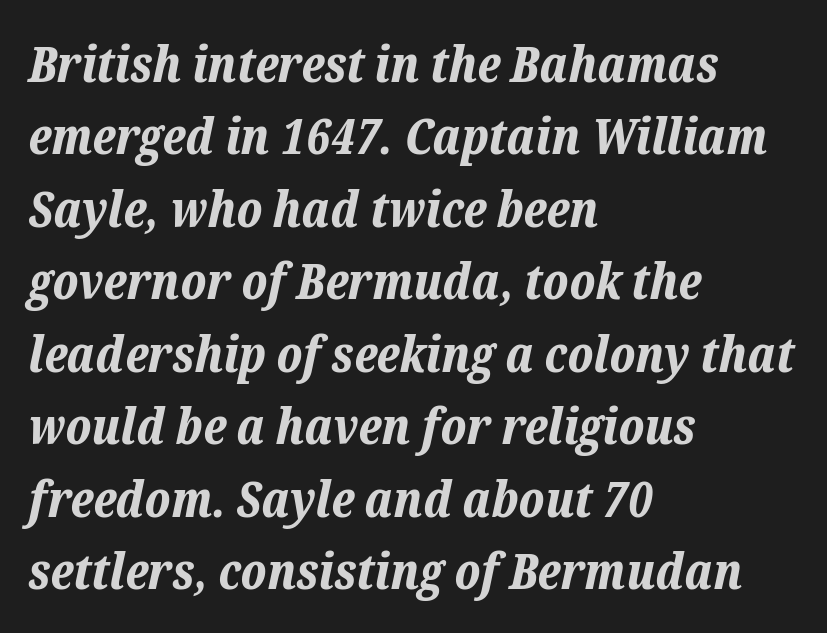
The image shows 50 px bold type, italic (leaning right); set left-aligned, normal line spacing (1.45x), normal letter spacing, not underlined; low stroke contrast and a medium x-height.
